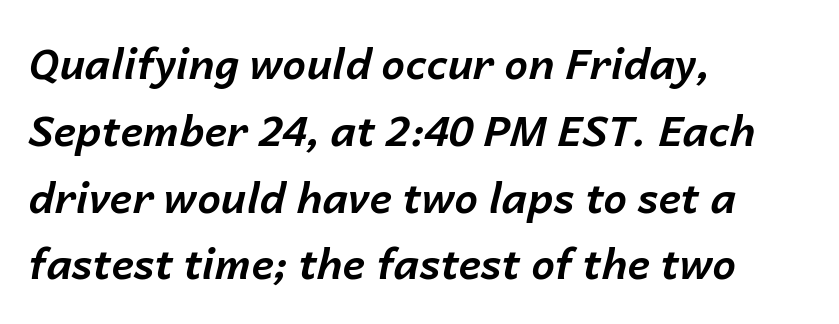
{"italic": "yes", "lean": "right", "slant_degrees": 14, "bold": "yes", "weight": "bold", "width": "normal", "stroke_contrast": "low", "x_height": "medium", "monospaced": "no", "underline": "no", "align": "left", "line_spacing": "normal", "line_spacing_ratio": 1.59, "letter_spacing": "normal", "letter_spacing_em": 0.0, "glyph_px": 42}
